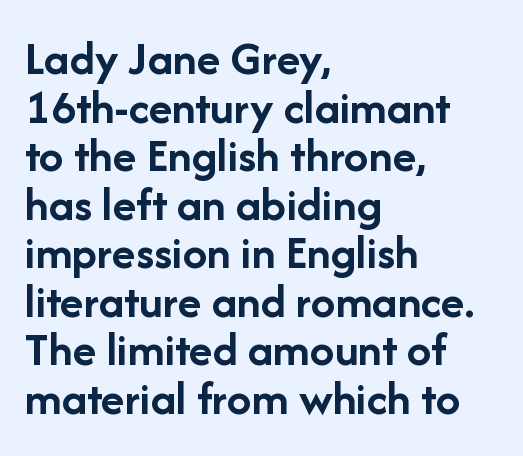
These lines carry a lot of weight — the face is fully bold. This is sans-serif lettering, the kind often seen on screens and signage. The letterforms sit shoulder to shoulder at normal distance. Does the copy run flush right? No — it runs flush left.
